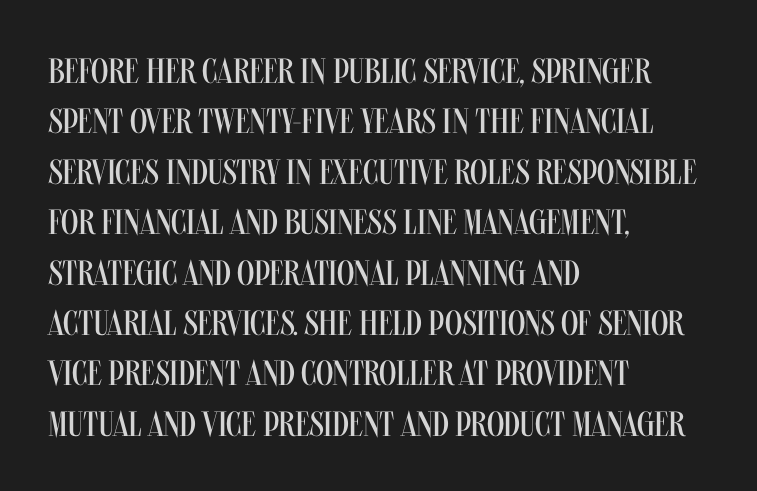
{"serif": "no", "italic": "no", "bold": "no", "weight": "regular", "width": "condensed", "stroke_contrast": "medium", "x_height": "large", "monospaced": "no", "underline": "no", "align": "left", "line_spacing": "normal", "line_spacing_ratio": 1.44, "letter_spacing": "normal", "letter_spacing_em": 0.0, "glyph_px": 35}
